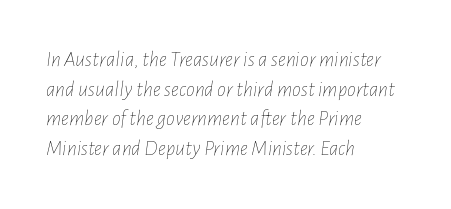
The specimen reads as italic at a glance. Check the space under the baseline: it is left empty. Nothing unusual about the tracking: characters are spaced as the font intends. Does the leading feel generous? No, just average. This reads as an unemphasized weight, regular at the heaviest.
